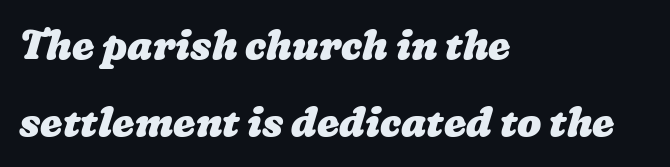
Leading: increased. The passage is arranged the way most books set body copy — flush left. Descender tails drop into unmarked territory. Each letter keeps its own natural width here, so spacing adapts to shape. These words are printed bold, with thick strokes throughout.
